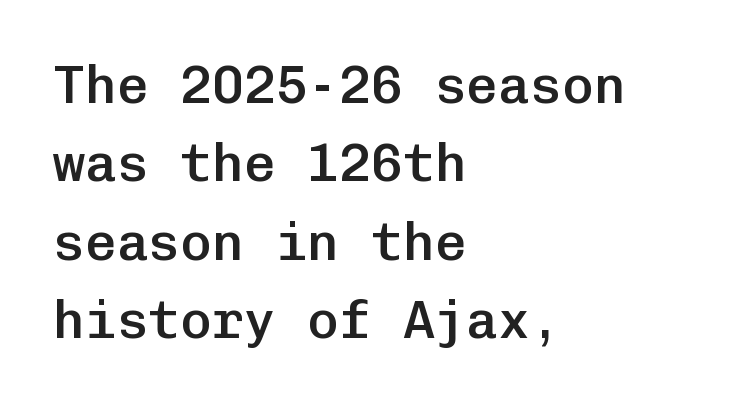
Look at the tracking — it's just the regular setting, nothing added. Interline gaps are of average width in this sample. Characters remain perfectly vertical along every line. Summary of weight: moderately heavy, a semibold. Check under the words: just untouched page.
